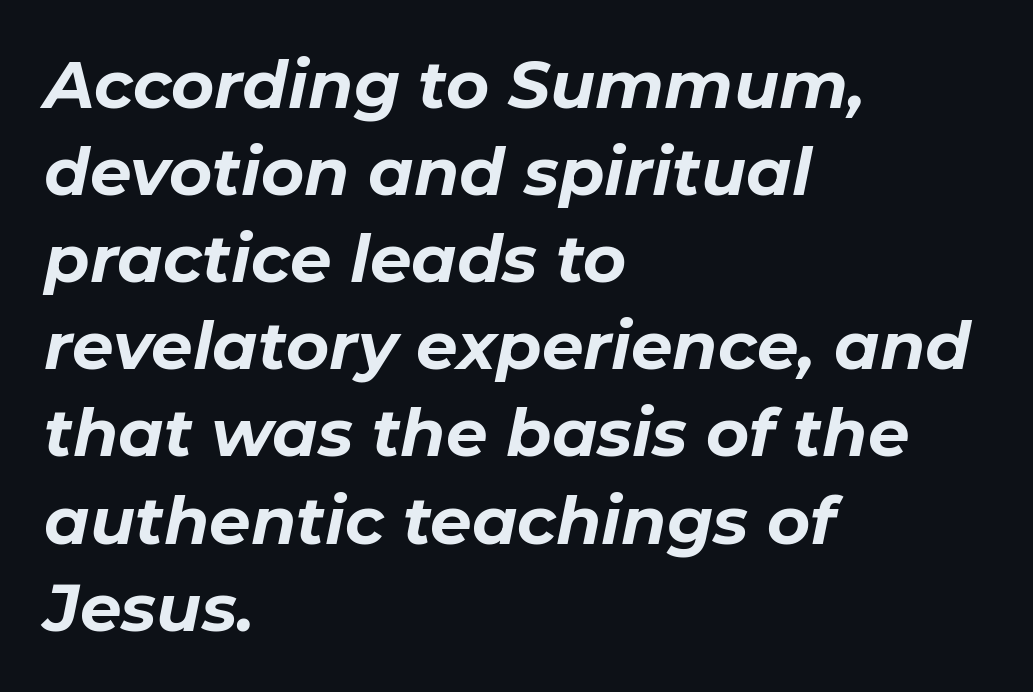
Whoever set this chose a conventional vertical rhythm. The passage shown is not underscored anywhere. In terms of weight, the rendering is a true, heavy bold. Tracking here is standard; glyphs follow each other at the usual distance. Varying glyph widths throughout — classic text-font behaviour. An italicized treatment has been applied to the whole sample.
